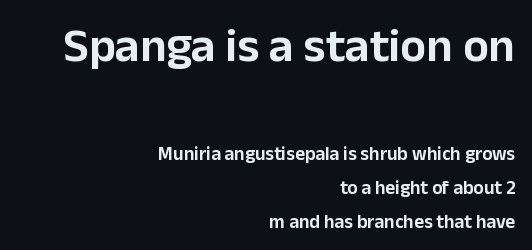
{"serif": "no", "italic": "no", "width": "normal", "stroke_contrast": "low", "x_height": "medium", "monospaced": "no", "underline": "no", "align": "right", "line_spacing_ratio": 1.8, "letter_spacing": "normal", "letter_spacing_em": 0.0, "larger_block": "first", "size_ratio": 2.53, "glyph_px": 48}
